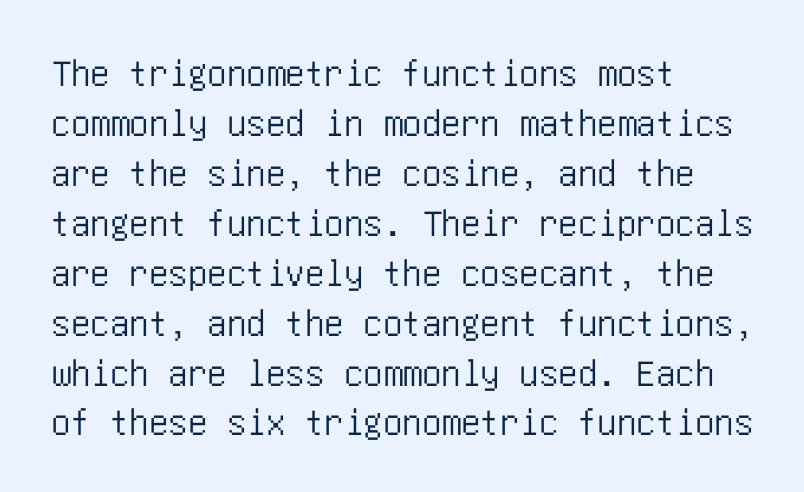
Q: Is the text italic (slanted)? A: No, it is upright.
Q: Is the typeface a serif or a sans-serif typeface? A: Sans-serif.
Q: Is the text underlined? A: No.
Q: How is the paragraph aligned? A: Left-aligned.
Q: Is the spacing between letters normal or unusually wide? A: Normal.
Q: Is the spacing between lines tight, normal or loose? A: Normal.
Q: Width (condensed, normal, or wide)? A: Condensed.
Q: Stroke contrast? A: Low.
Q: x-height? A: Large.
